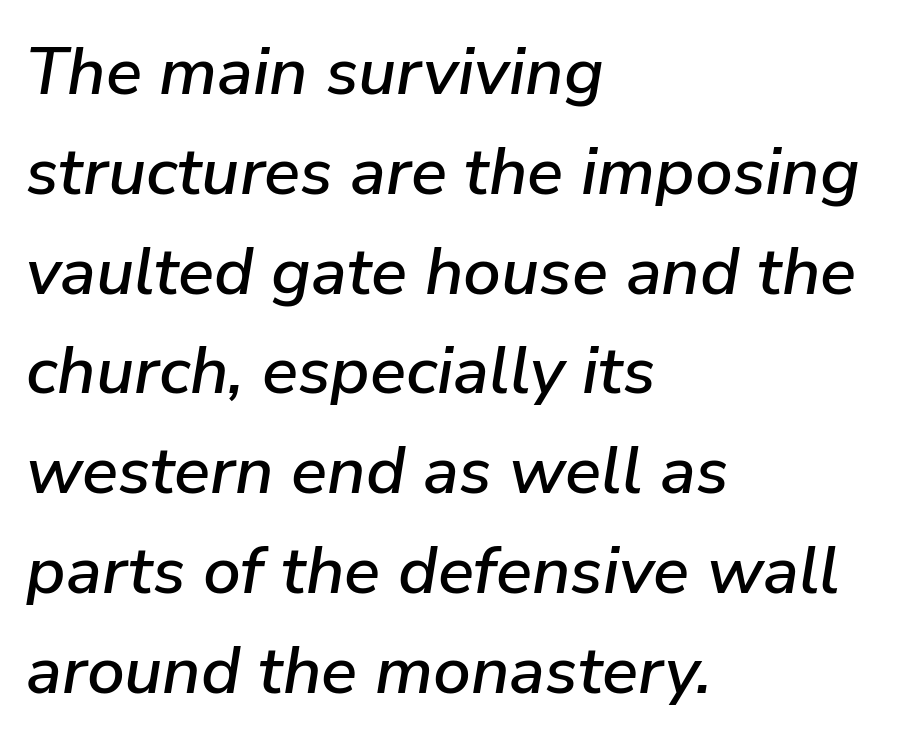
Q: Is the text italic (slanted)? A: Yes, it leans right by about 9 degrees.
Q: Is the text underlined? A: No.
Q: How is the paragraph aligned? A: Left-aligned.
Q: Is the spacing between letters normal or unusually wide? A: Normal.
Q: Is the spacing between lines tight, normal or loose? A: Normal.
Q: Width (condensed, normal, or wide)? A: Normal.
Q: Stroke contrast? A: Low.
Q: x-height? A: Medium.
Q: Monospaced? A: No.
